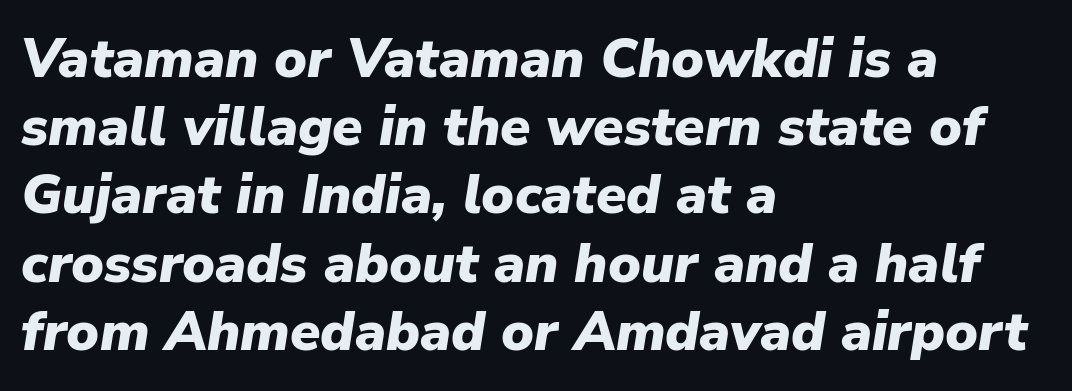
{"italic": "yes", "lean": "right", "slant_degrees": 9, "bold": "yes", "weight": "heavy", "width": "normal", "stroke_contrast": "low", "x_height": "medium", "monospaced": "no", "underline": "no", "align": "left", "line_spacing_ratio": 1.24, "letter_spacing": "normal", "letter_spacing_em": 0.0, "glyph_px": 55}
